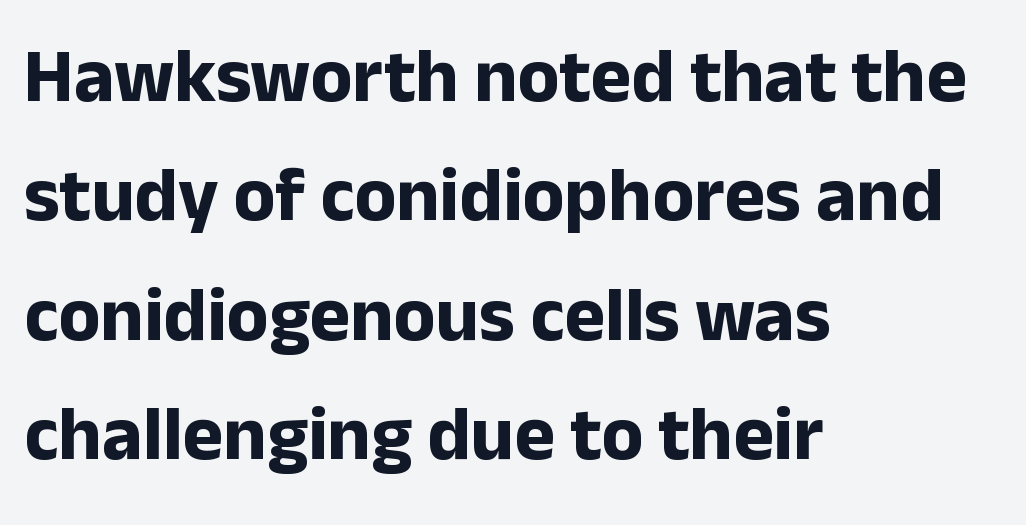
Q: Is the text bold? A: Yes.
Q: Is the text italic (slanted)? A: No, it is upright.
Q: Is the typeface a serif or a sans-serif typeface? A: Sans-serif.
Q: Is the text underlined? A: No.
Q: How is the paragraph aligned? A: Left-aligned.
Q: Is the spacing between letters normal or unusually wide? A: Normal.
Q: Is the spacing between lines tight, normal or loose? A: Normal.
Q: Width (condensed, normal, or wide)? A: Normal.
Q: Stroke contrast? A: Low.
Q: x-height? A: Medium.
Q: Monospaced? A: No.
